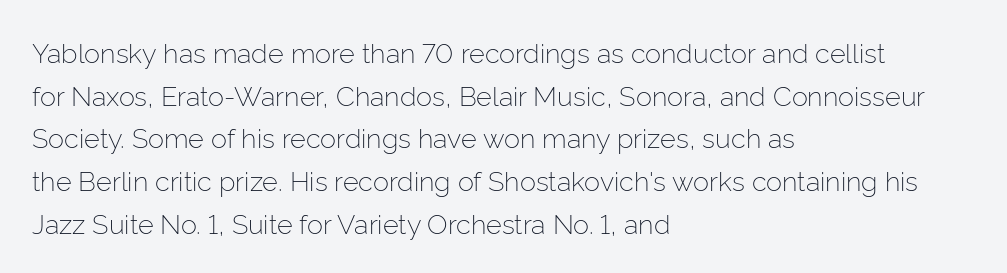
The ragged edge is on the right, which tells us the setting is flush left. Vertical strokes here are truly vertical. Heaviness? Minimal to ordinary, like unemphasized prose. Lines of text with bare space underneath.
